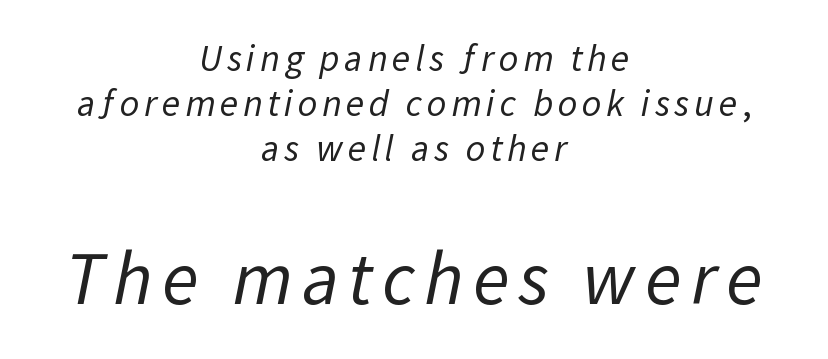
The image shows 76 px regular-weight sans-serif type; set centered, line spacing 1.19x, not underlined; the second (bottom) block is 2.0x larger; low stroke contrast and a medium x-height.
